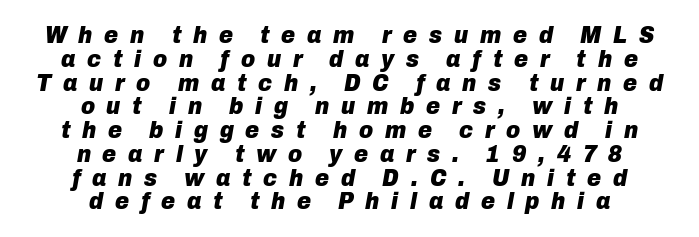
The image shows 24 px bold type, italic (leaning right); set centered, tight line spacing (0.99x), unusually wide letter spacing (+0.49 em), not underlined.
